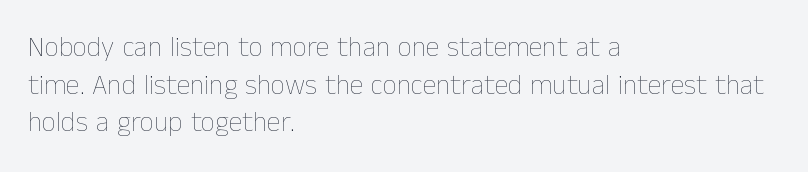
The image shows 28 px thin type, upright; set left-aligned, normal line spacing (1.34x), normal letter spacing, not underlined; low stroke contrast and a medium x-height.
